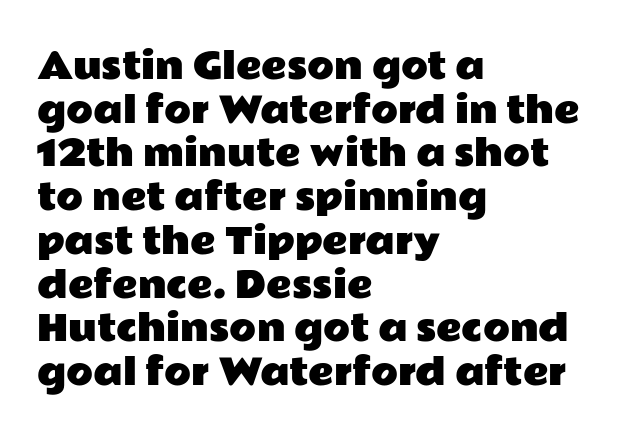
The image shows 35 px wide sans-serif type, upright; set left-aligned, normal line spacing (1.25x), normal letter spacing, not underlined; low stroke contrast and a medium x-height.
